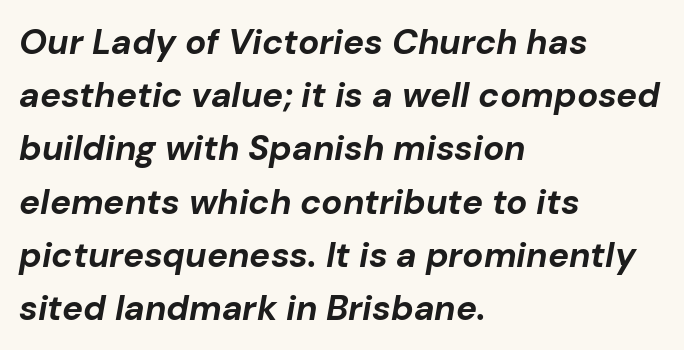
Q: Is the text bold? A: Yes.
Q: Is the text italic (slanted)? A: Yes, it leans right by about 10 degrees.
Q: Is the text underlined? A: No.
Q: How is the paragraph aligned? A: Left-aligned.
Q: Is the spacing between letters normal or unusually wide? A: Normal.
Q: Is the spacing between lines tight, normal or loose? A: Normal.
Q: Width (condensed, normal, or wide)? A: Normal.
Q: Stroke contrast? A: Low.
Q: x-height? A: Medium.
Q: Monospaced? A: No.
